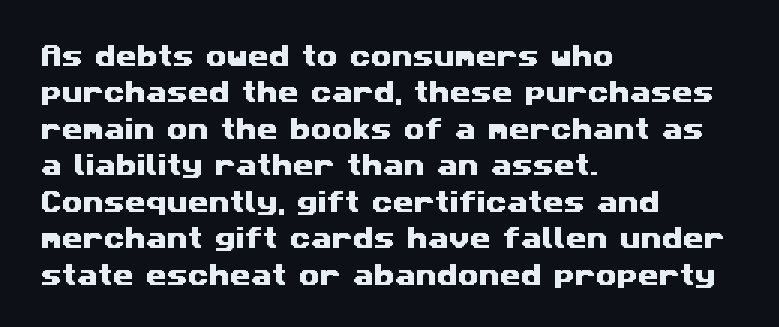
The image shows 24 px text type; set left-aligned, normal line spacing (1.52x), normal letter spacing, not underlined.
